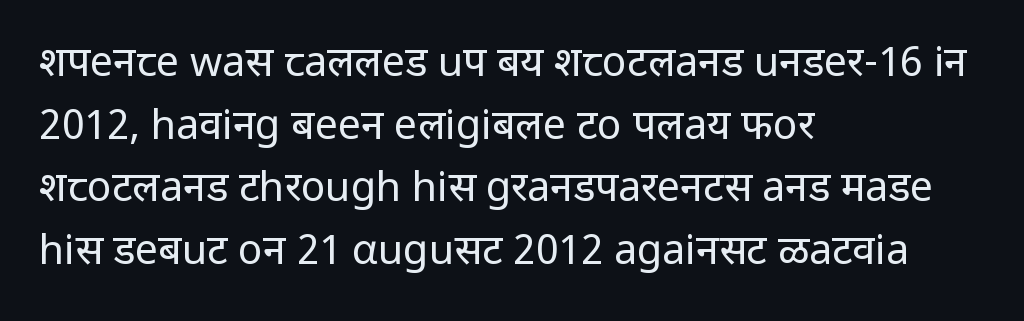
Q: Is the text bold? A: No.
Q: Is the text italic (slanted)? A: No, it is upright.
Q: Is the typeface a serif or a sans-serif typeface? A: Sans-serif.
Q: Is the text underlined? A: No.
Q: How is the paragraph aligned? A: Left-aligned.
Q: Is the spacing between letters normal or unusually wide? A: Normal.
Q: Is the spacing between lines tight, normal or loose? A: Normal.
Q: Width (condensed, normal, or wide)? A: Normal.
Q: Stroke contrast? A: Low.
Q: x-height? A: Medium.
Q: Monospaced? A: No.
